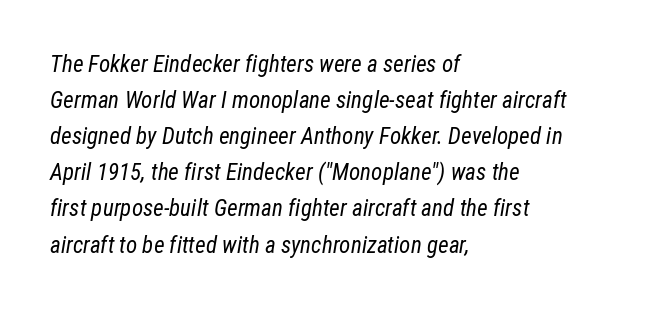
{"italic": "yes", "lean": "right", "slant_degrees": 12, "bold": "no", "underline": "no", "align": "left", "line_spacing": "normal", "line_spacing_ratio": 1.57, "letter_spacing": "normal", "letter_spacing_em": 0.0, "glyph_px": 23}
